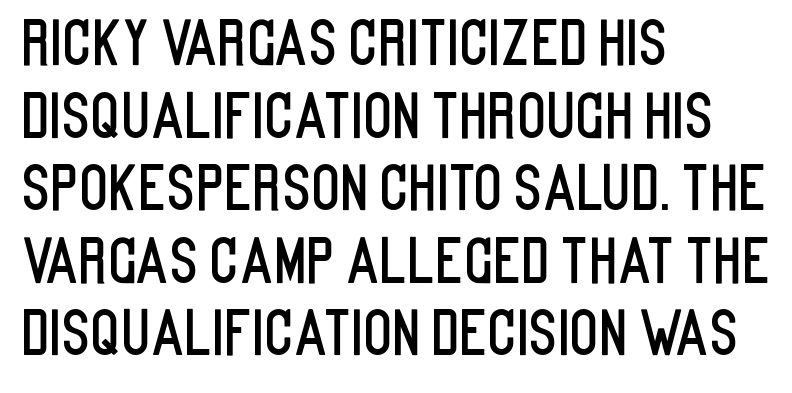
{"serif": "no", "italic": "no", "width": "condensed", "stroke_contrast": "low", "x_height": "large", "monospaced": "no", "underline": "no", "align": "left", "line_spacing_ratio": 1.21, "letter_spacing": "normal", "letter_spacing_em": 0.0, "glyph_px": 60}
